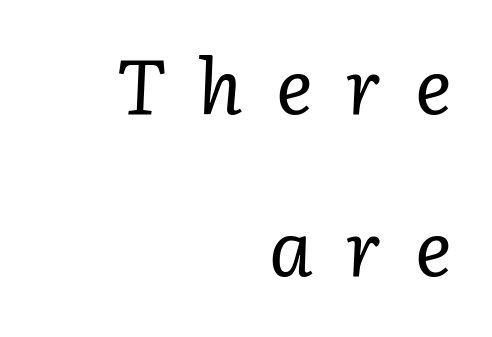
The image shows 77 px regular-weight serif type, italic (leaning right); set right-aligned, loose line spacing (2.11x), unusually wide letter spacing (+0.43 em), not underlined; low stroke contrast and a medium x-height.
